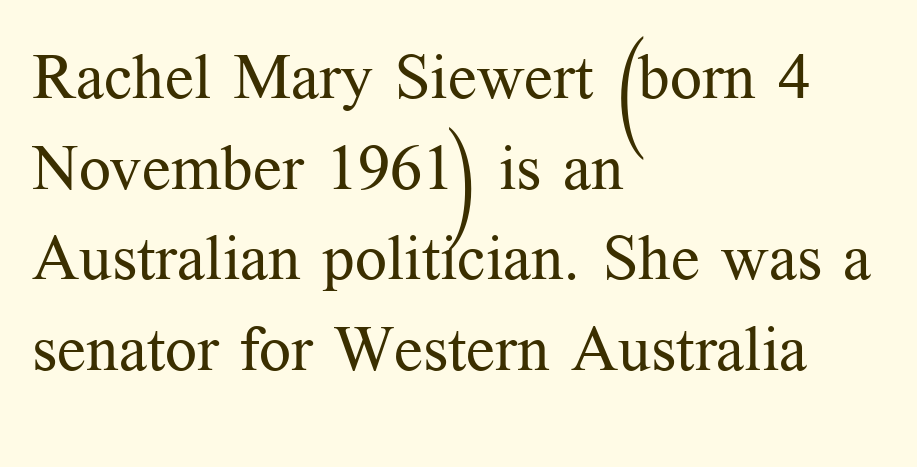
Varying glyph widths throughout — classic text-font behaviour. The designer went with a serif here, giving each stem small feet. The passage shown is not underscored anywhere. Vertically, the passage feels balanced, rows spaced as you'd expect.
